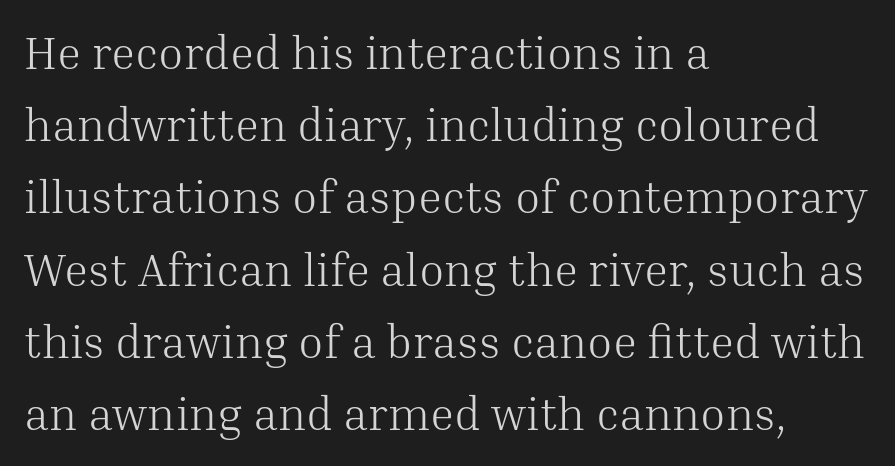
The type is set solid horizontally, with unmodified tracking. Compared with a centered layout, this one pins lines to the left instead. Spacing verdict: proportional, widths tailored to each character. If you drew a line through each stem, it would be perfectly vertical. A quiet, ordinary-to-light weight characterises the typeface.
